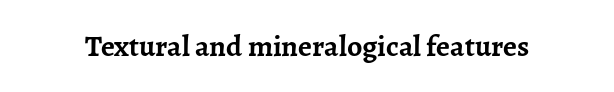
{"serif": "yes", "italic": "no", "bold": "yes", "weight": "semibold", "width": "normal", "stroke_contrast": "low", "x_height": "medium", "monospaced": "no", "underline": "no", "letter_spacing": "normal", "letter_spacing_em": 0.0, "glyph_px": 30}
